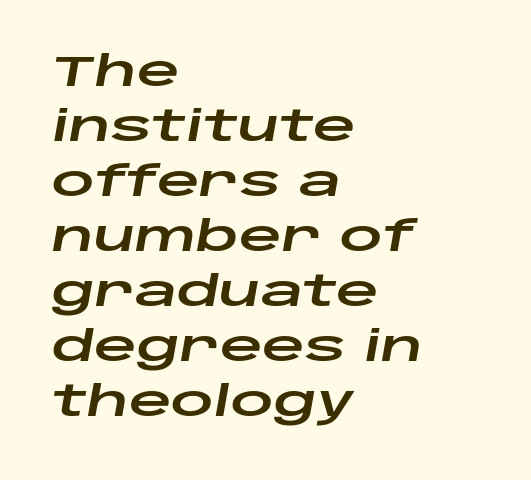
{"italic": "yes", "lean": "right", "slant_degrees": 10, "width": "wide", "stroke_contrast": "low", "x_height": "large", "monospaced": "no", "underline": "no", "align": "left", "line_spacing": "normal", "line_spacing_ratio": 1.31, "letter_spacing": "normal", "letter_spacing_em": 0.0, "glyph_px": 42}
